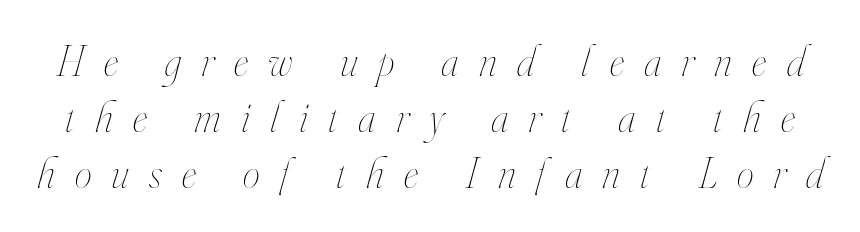
The image shows 43 px thin, condensed type, italic (leaning right); set normal line spacing (1.3x), unusually wide letter spacing (+0.47 em), not underlined; high stroke contrast and a small x-height.
